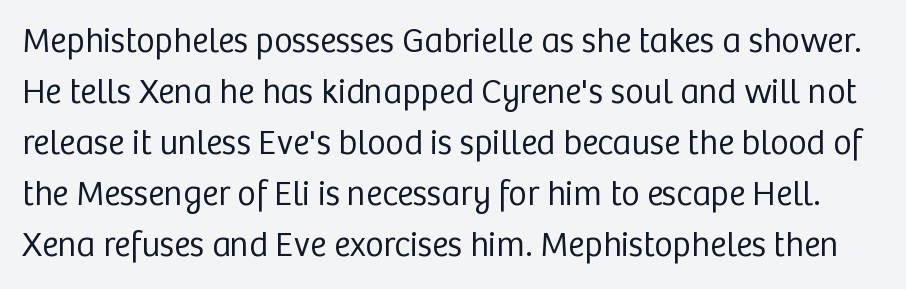
To sum up the face: it is a sans, with no serifs. A normal amount of white space separates one row of letters from the next. The letters sit at their default tracking, neither squeezed nor spread. Each row of text sits above clean, open space. Is this a fixed-width face? No — the glyphs have proportional, varying widths.
